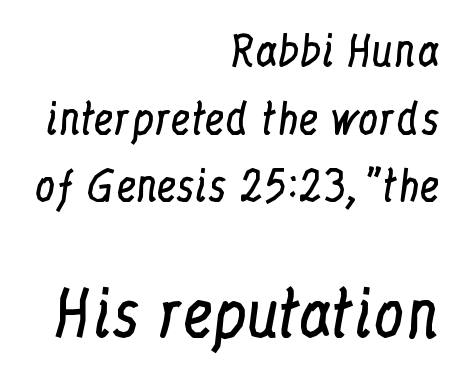
{"serif": "yes", "bold": "no", "weight": "regular", "width": "condensed", "stroke_contrast": "low", "x_height": "medium", "monospaced": "no", "underline": "no", "align": "right", "line_spacing": "normal", "line_spacing_ratio": 1.65, "letter_spacing": "normal", "letter_spacing_em": 0.0, "larger_block": "second", "size_ratio": 1.51, "glyph_px": 62}
